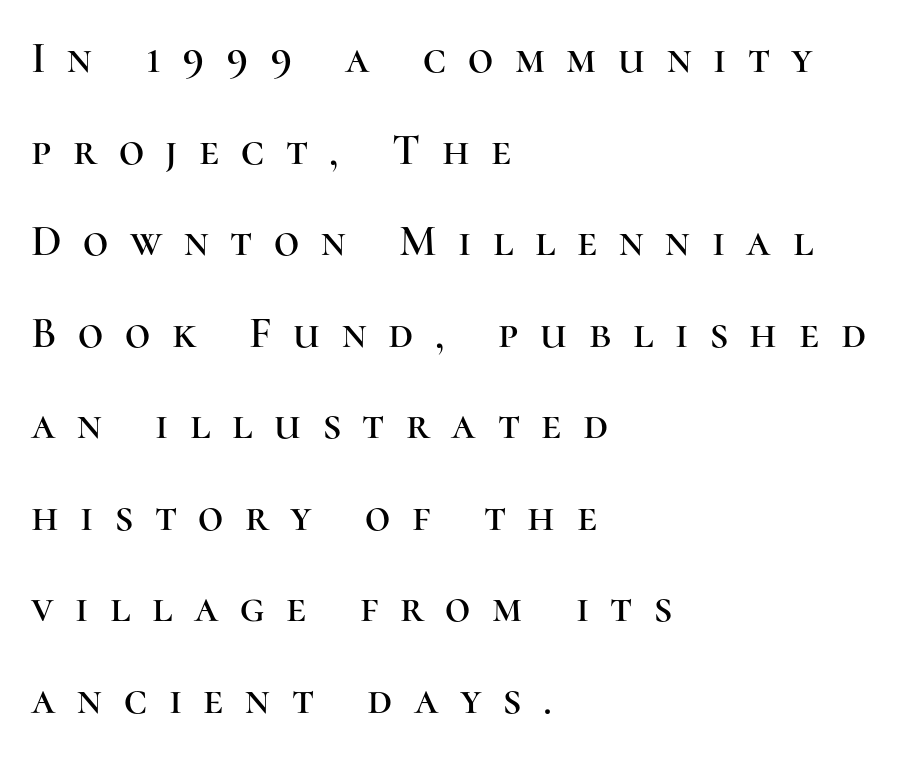
Caption: expanded tracking, letters set apart. If you drew a ruler down the left edge, every line would touch it. Any mark beneath the type? The region is blank. The rendering uses a large line-height, opening up the rows. Every character sits straight up, as roman type does. Think of a printed novel: that variable character pitch is what you see here.
